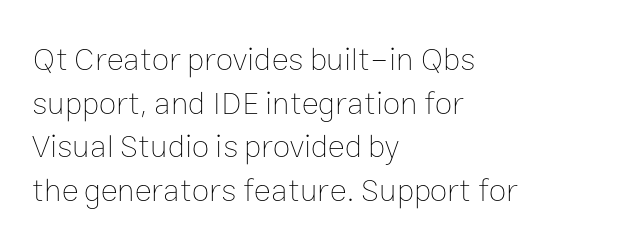
{"italic": "no", "bold": "no", "weight": "thin", "width": "normal", "stroke_contrast": "low", "x_height": "medium", "monospaced": "no", "underline": "no", "align": "left", "line_spacing": "normal", "line_spacing_ratio": 1.36, "letter_spacing": "normal", "letter_spacing_em": 0.0, "glyph_px": 32}
